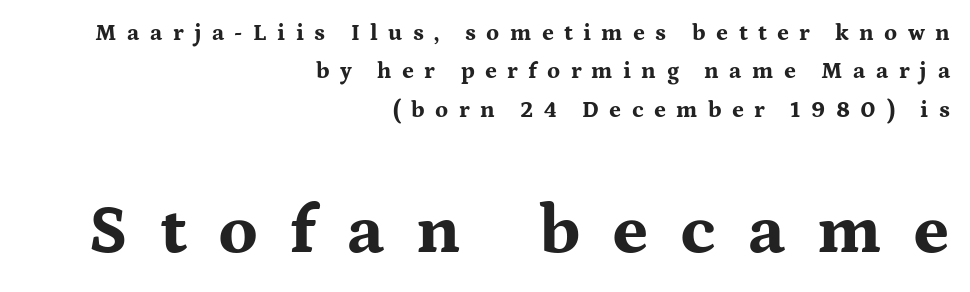
The image shows 70 px bold, wide serif type, upright; set right-aligned, normal line spacing (1.67x), unusually wide letter spacing (+0.45 em), not underlined; the second (bottom) block is 3.04x larger; medium stroke contrast and a medium x-height.
